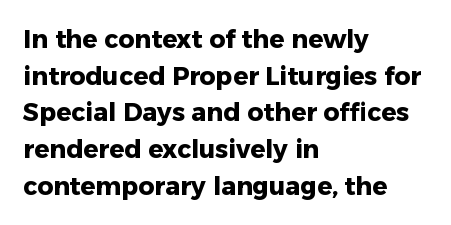
{"italic": "no", "bold": "yes", "underline": "no", "align": "left", "line_spacing": "normal", "line_spacing_ratio": 1.47, "letter_spacing": "normal", "letter_spacing_em": 0.0, "glyph_px": 25}
